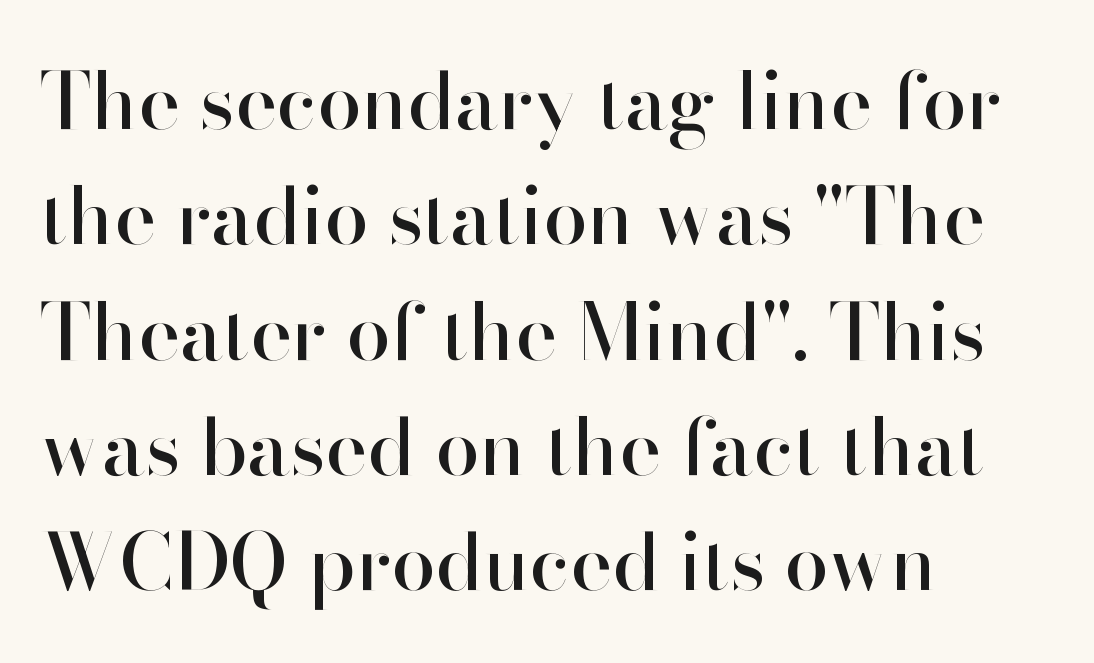
Short note: letters normally spaced. The font's upright variant was chosen for this text. Glance below the letters and you will spot only blank space. In terms of leading, this rendering sits right in the middle. Varying glyph widths throughout — classic text-font behaviour. You can tell from the bare stems that sans-serif type was used.
